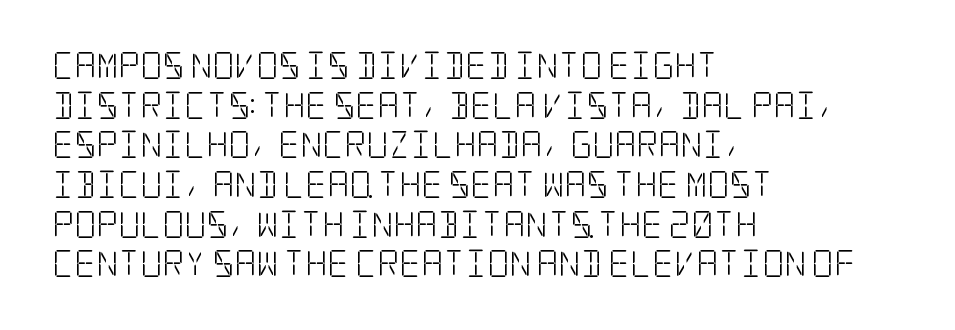
Q: Is the text bold? A: No.
Q: Is the text italic (slanted)? A: No, it is upright.
Q: Is the text underlined? A: No.
Q: How is the paragraph aligned? A: Left-aligned.
Q: Is the spacing between letters normal or unusually wide? A: Normal.
Q: Is the spacing between lines tight, normal or loose? A: Normal.
